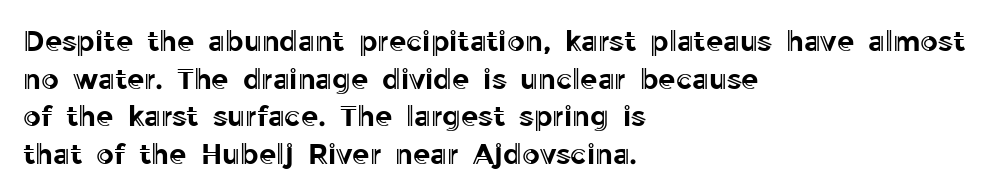
The image shows 28 px text type, upright; set left-aligned, normal line spacing (1.34x), normal letter spacing, not underlined; a medium x-height.
